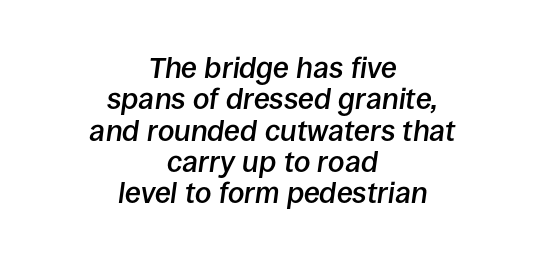
These lines are rendered in a variable-pitch font. Stems and bowls a touch heavier than normal — semibold. A typesetter would call this leading minimal, almost set solid. Line starts and ends both wander, symmetrically. The zone under the glyphs is completely vacant.
